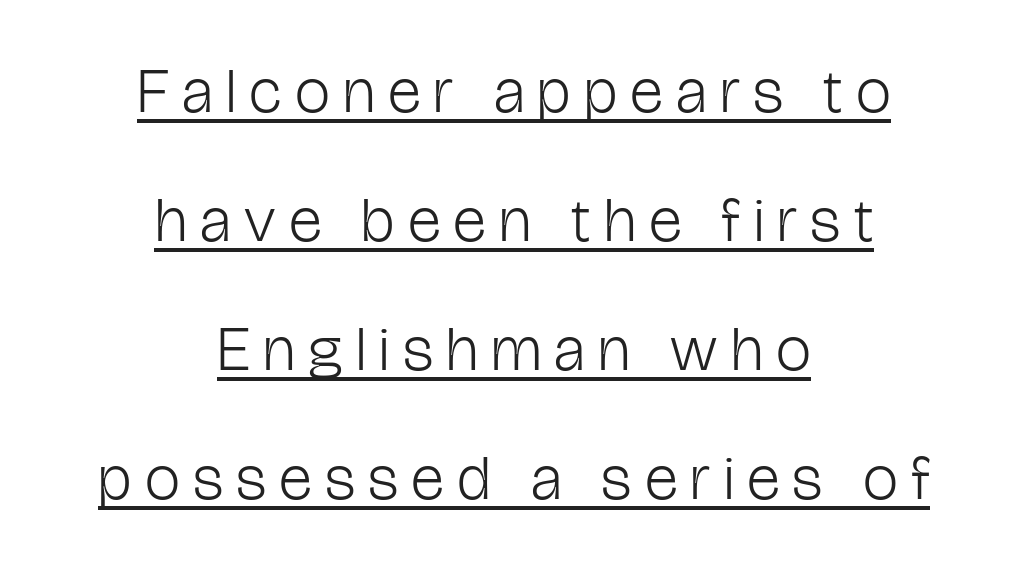
Q: Is the text bold? A: No.
Q: Is the text italic (slanted)? A: No, it is upright.
Q: Is the typeface a serif or a sans-serif typeface? A: Sans-serif.
Q: Is the text underlined? A: Yes.
Q: How is the paragraph aligned? A: Centered.
Q: Is the spacing between letters normal or unusually wide? A: Unusually wide.
Q: Is the spacing between lines tight, normal or loose? A: Loose.
Q: Width (condensed, normal, or wide)? A: Condensed.
Q: Stroke contrast? A: Low.
Q: x-height? A: Medium.
Q: Monospaced? A: No.
